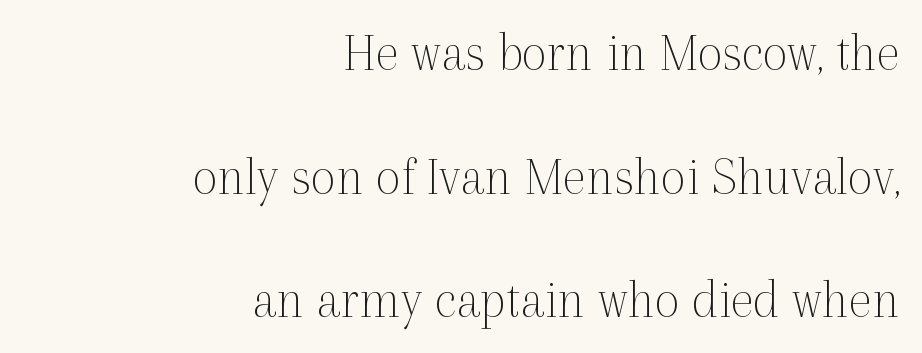
{"serif": "yes", "italic": "no", "bold": "no", "weight": "thin", "width": "normal", "x_height": "medium", "monospaced": "no", "underline": "no", "align": "right", "line_spacing": "loose", "line_spacing_ratio": 2.25, "letter_spacing": "normal", "letter_spacing_em": 0.0, "glyph_px": 55}
